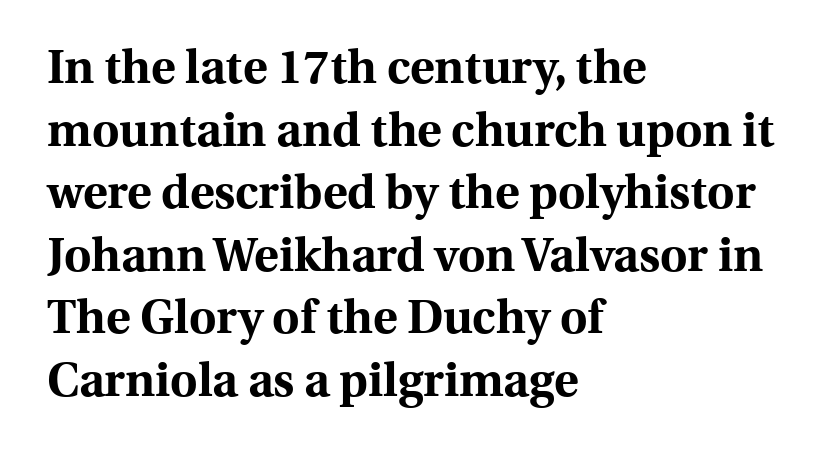
{"serif": "yes", "italic": "no", "bold": "yes", "weight": "bold", "width": "normal", "x_height": "medium", "monospaced": "no", "underline": "no", "align": "left", "line_spacing": "normal", "line_spacing_ratio": 1.33, "letter_spacing": "normal", "letter_spacing_em": 0.0, "glyph_px": 47}
